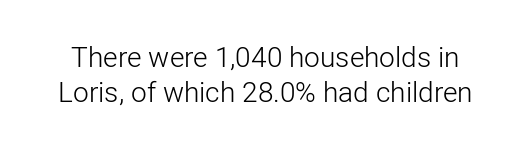
Observe the ordinary spacing: letters are neighbours, not strangers. These lines are composed in type without serifs. The space beneath each line is pristine and unruled. The typesetting does not lean heavy: it is not bold.
